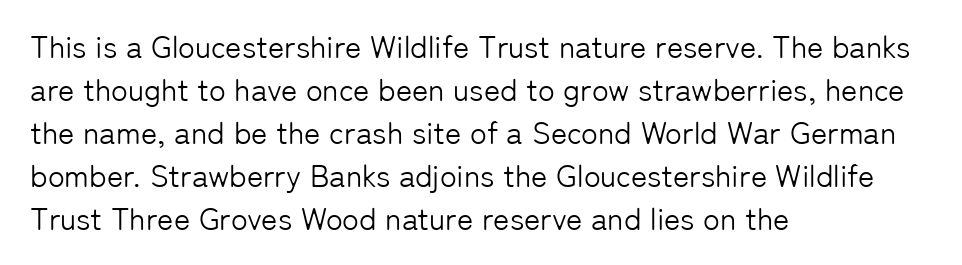
Q: Is the text bold? A: No.
Q: Is the text italic (slanted)? A: No, it is upright.
Q: Is the typeface a serif or a sans-serif typeface? A: Sans-serif.
Q: Is the text underlined? A: No.
Q: How is the paragraph aligned? A: Left-aligned.
Q: Is the spacing between letters normal or unusually wide? A: Normal.
Q: Is the spacing between lines tight, normal or loose? A: Normal.
Q: Width (condensed, normal, or wide)? A: Normal.
Q: Stroke contrast? A: Low.
Q: x-height? A: Medium.
Q: Monospaced? A: No.
